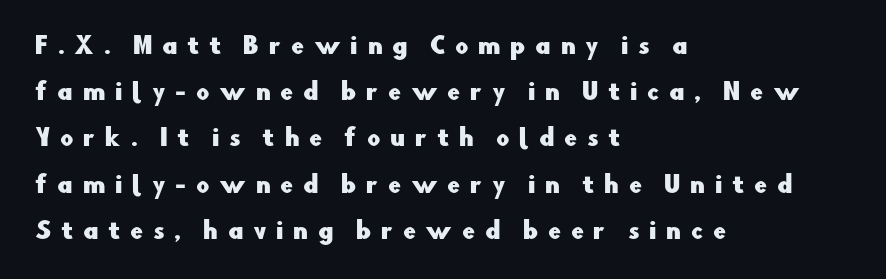
Italic? Not at all — the glyphs are vertical. Typeset ragged right — the left edge is the straight one. The gaps between neighbouring characters are conspicuously large. The area under the type is left untouched. In terms of leading, this rendering errs on the spacious side.
